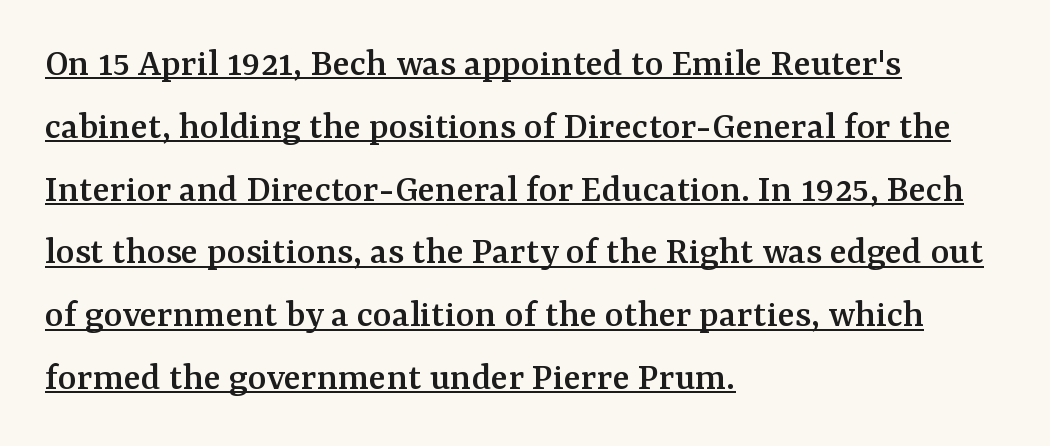
{"serif": "yes", "italic": "no", "width": "normal", "stroke_contrast": "medium", "x_height": "medium", "monospaced": "no", "underline": "yes", "align": "left", "line_spacing": "normal", "line_spacing_ratio": 1.57, "letter_spacing": "normal", "letter_spacing_em": 0.0, "glyph_px": 40}
